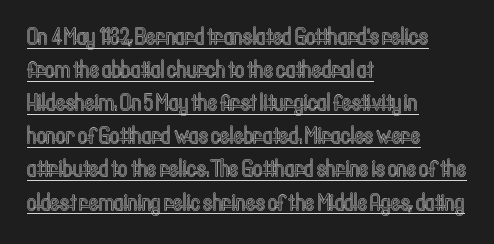
Q: Is the text italic (slanted)? A: No, it is upright.
Q: Is the text underlined? A: Yes.
Q: How is the paragraph aligned? A: Left-aligned.
Q: Is the spacing between letters normal or unusually wide? A: Normal.
Q: Is the spacing between lines tight, normal or loose? A: Normal.
